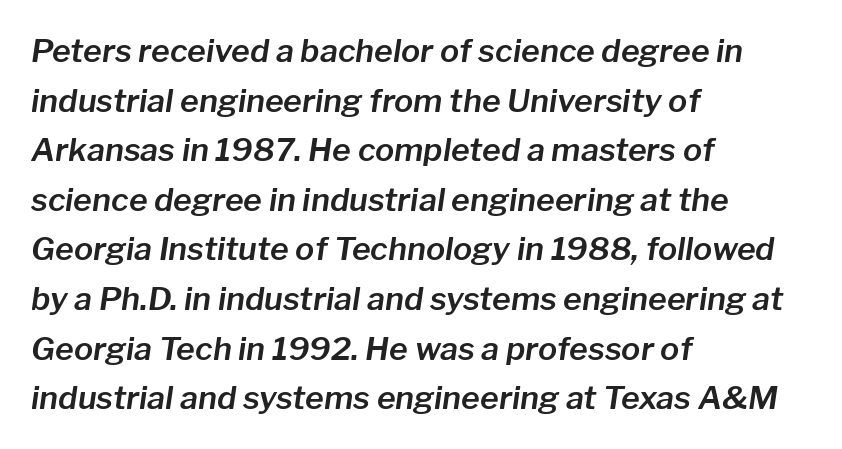
Yep, that's italic — everything's leaning. No extra tracking has been applied to these lines. Plain, unruled lines of type. One glance says typical: line gaps are just what's usual. The passage shown is typed in a proportional face where columns would drift. Alignment: flush left.
